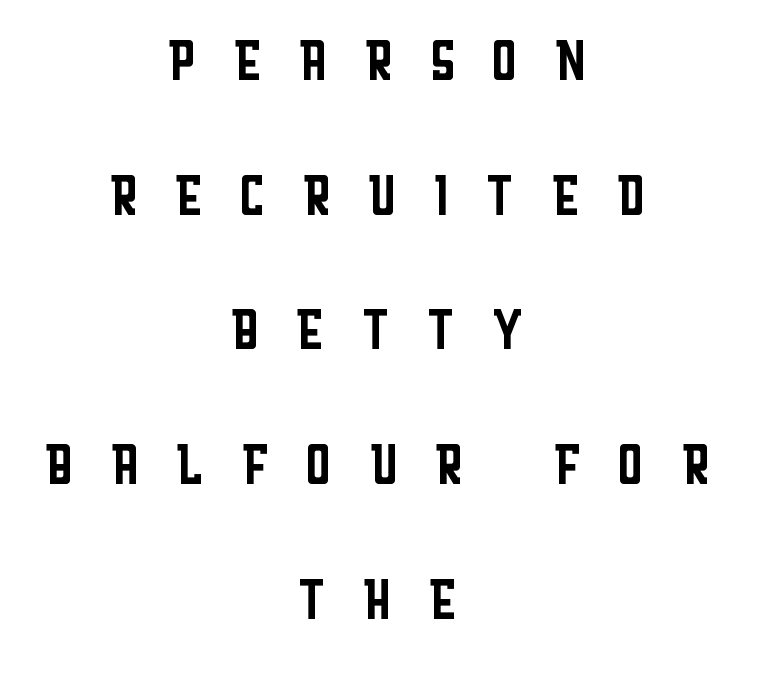
The image shows 74 px regular-weight, condensed sans-serif type, upright; set centered, line spacing 1.82x, unusually wide letter spacing (+0.45 em), not underlined; low stroke contrast and a large x-height.
